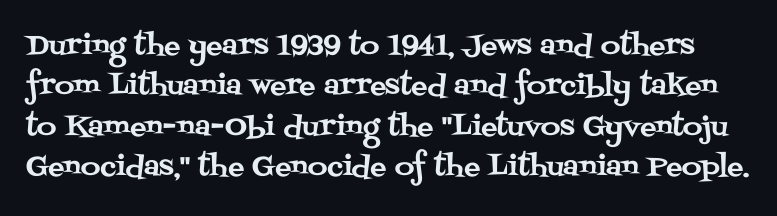
Q: Is the text italic (slanted)? A: No, it is upright.
Q: Is the text underlined? A: No.
Q: Is the spacing between letters normal or unusually wide? A: Normal.
Q: Is the spacing between lines tight, normal or loose? A: Normal.
